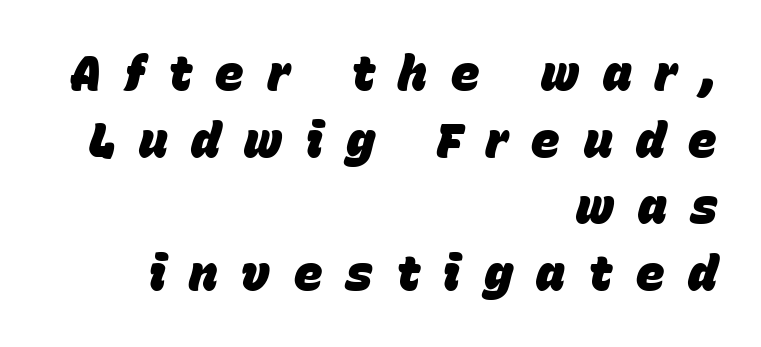
The image shows 48 px heavy type, italic (leaning right); set right-aligned, normal line spacing (1.39x), unusually wide letter spacing (+0.49 em), not underlined; low stroke contrast and a large x-height.
